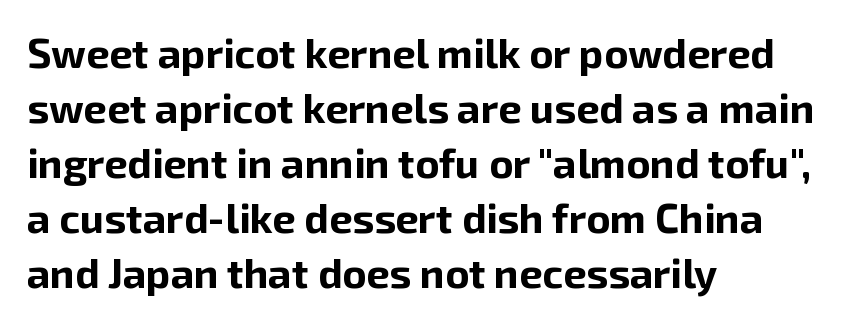
Is the letter spacing exaggerated? No — it looks like the ordinary default. Quick note: underline off. Do the characters align in a grid? No, the font is proportional. The letters stand straight up with perfectly vertical stems. Vertical spacing — default.
